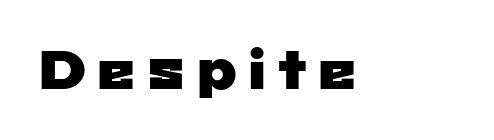
No word sits above an underline. Grotesque or geometric, the face here clearly has no serifs. A typesetter would call this proportional, since set widths differ per character.
